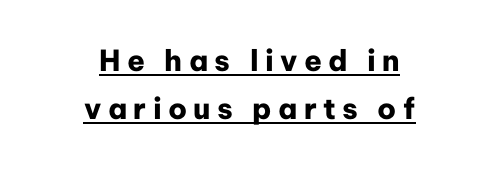
Q: Is the text bold? A: Yes.
Q: Is the text italic (slanted)? A: No, it is upright.
Q: Is the typeface a serif or a sans-serif typeface? A: Sans-serif.
Q: Is the text underlined? A: Yes.
Q: How is the paragraph aligned? A: Centered.
Q: Is the spacing between letters normal or unusually wide? A: Unusually wide.
Q: Is the spacing between lines tight, normal or loose? A: Normal.
Q: Width (condensed, normal, or wide)? A: Normal.
Q: Stroke contrast? A: Low.
Q: x-height? A: Medium.
Q: Monospaced? A: No.
